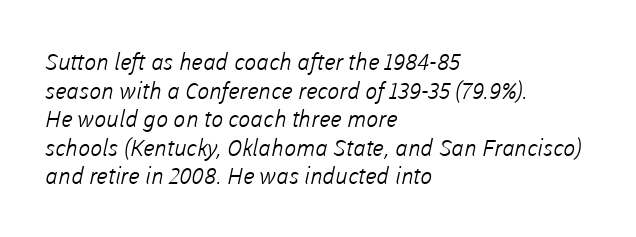
Every row of glyphs begins at an identical x-position on the left. Words appear dense and cohesive because spacing is normal. Decoration check: the copy has no underline. The strokes are not fattened; the text isn't bold.
